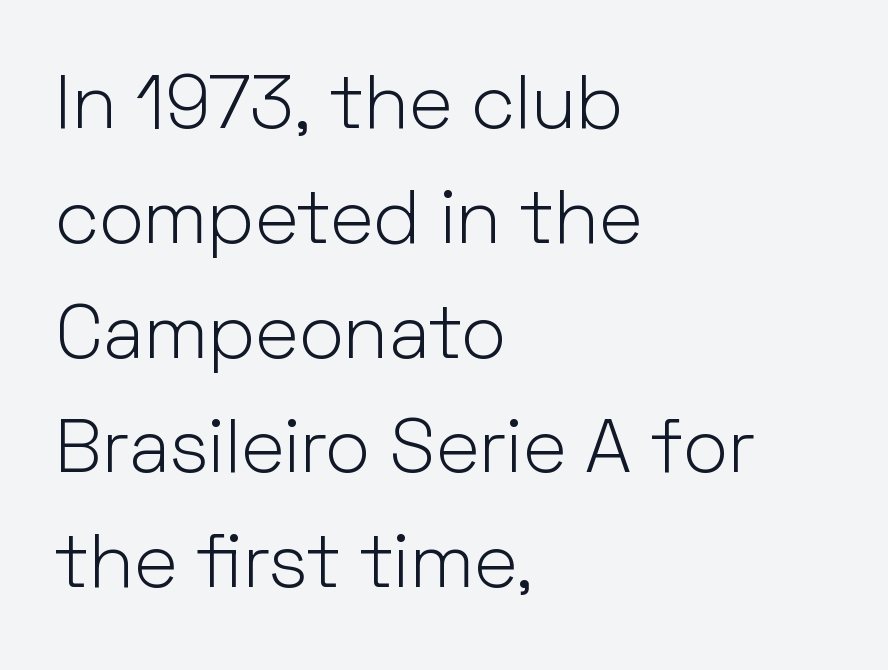
{"serif": "no", "italic": "no", "bold": "no", "weight": "light", "width": "normal", "stroke_contrast": "low", "x_height": "medium", "monospaced": "no", "underline": "no", "align": "left", "line_spacing": "normal", "line_spacing_ratio": 1.51, "letter_spacing": "normal", "letter_spacing_em": 0.0, "glyph_px": 76}
